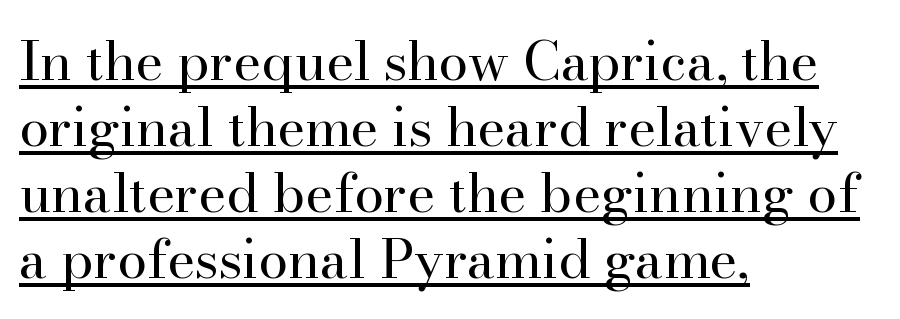
{"serif": "yes", "italic": "no", "bold": "no", "weight": "regular", "width": "normal", "stroke_contrast": "high", "x_height": "small", "monospaced": "no", "underline": "yes", "align": "left", "line_spacing_ratio": 1.22, "letter_spacing": "normal", "letter_spacing_em": 0.0, "glyph_px": 54}
